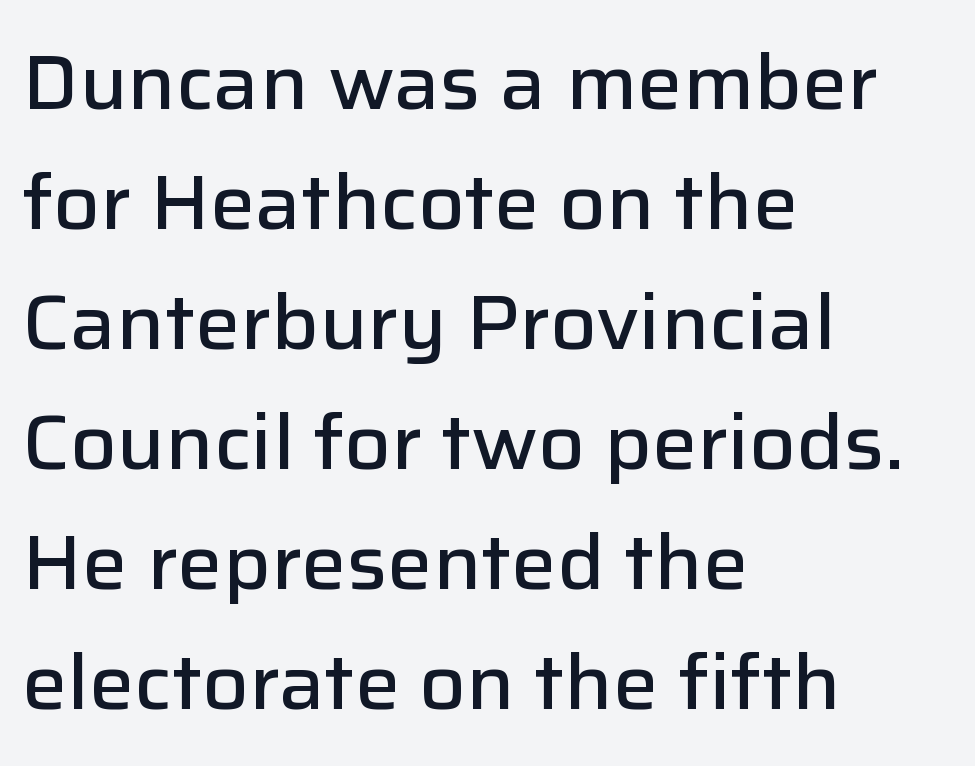
Q: Is the text bold? A: Semi-bold.
Q: Is the text italic (slanted)? A: No, it is upright.
Q: Is the typeface a serif or a sans-serif typeface? A: Sans-serif.
Q: Is the text underlined? A: No.
Q: How is the paragraph aligned? A: Left-aligned.
Q: Is the spacing between letters normal or unusually wide? A: Normal.
Q: Is the spacing between lines tight, normal or loose? A: Normal.
Q: Width (condensed, normal, or wide)? A: Normal.
Q: Stroke contrast? A: Low.
Q: x-height? A: Medium.
Q: Monospaced? A: No.
